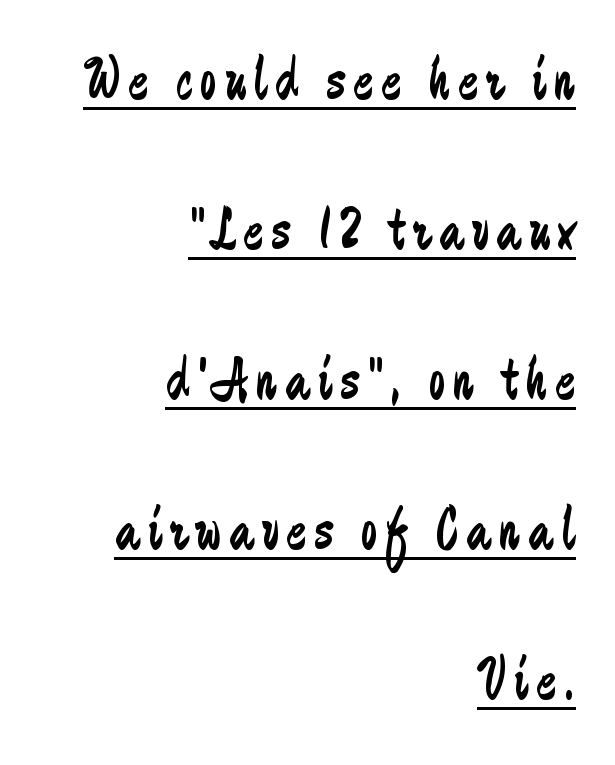
{"serif": "no", "bold": "no", "weight": "regular", "width": "condensed", "stroke_contrast": "low", "x_height": "small", "monospaced": "no", "underline": "yes", "align": "right", "line_spacing": "loose", "line_spacing_ratio": 2.5, "glyph_px": 60}
